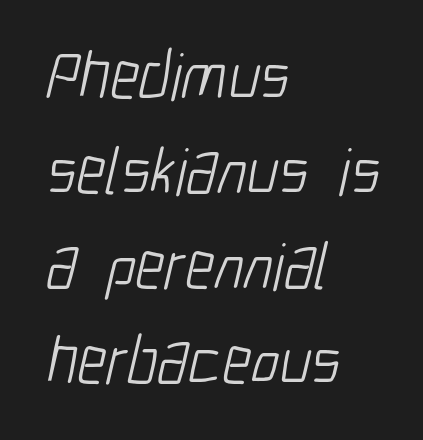
The image shows 67 px light, condensed sans-serif type; set left-aligned, normal line spacing (1.42x), normal letter spacing, not underlined; low stroke contrast and a medium x-height.
